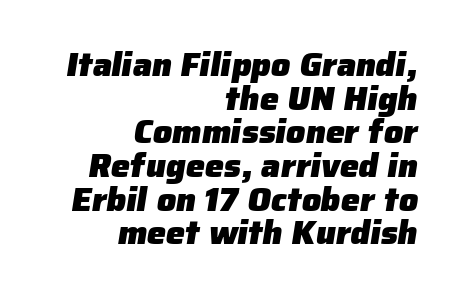
The image shows 34 px heavy sans-serif type; set right-aligned, tight line spacing (0.99x), normal letter spacing, not underlined; low stroke contrast and a medium x-height.
